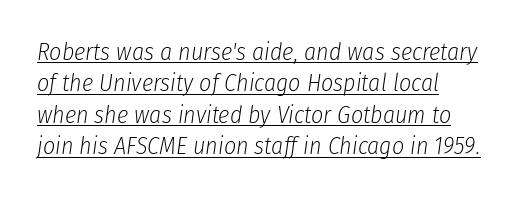
Leftover space on each line is placed entirely after the last word. Standard letterfit; no display-style spreading of the glyphs. Vertical spacing — default. Is there an underline? Yes — a line sits under the letters. Nothing heavy about these letters — not bold at all.
